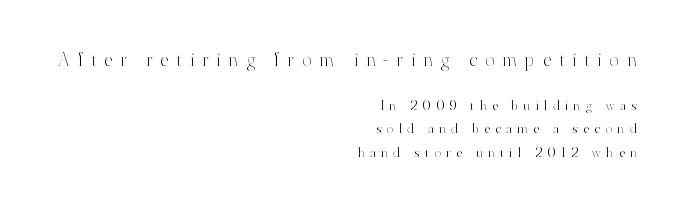
{"italic": "no", "bold": "no", "underline": "no", "align": "right", "line_spacing": "normal", "line_spacing_ratio": 1.69, "letter_spacing": "wide", "letter_spacing_em": 0.42, "larger_block": "first", "size_ratio": 1.43, "glyph_px": 20}
